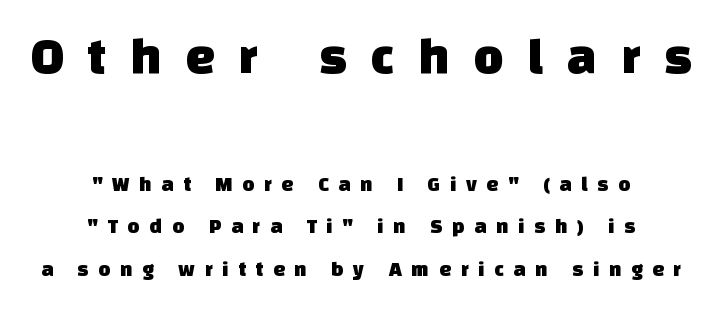
A typesetter would label this face a sans. Reading down the block, each line starts at a different indent, mirrored at its end. Observe the wide spacing: letters keep a clear distance from each other. Is there much room between lines? Yes — plenty of vertical air separates them. Bare-footed words on every line. This sample has the flowing, uneven cadence of proportional lettering.
